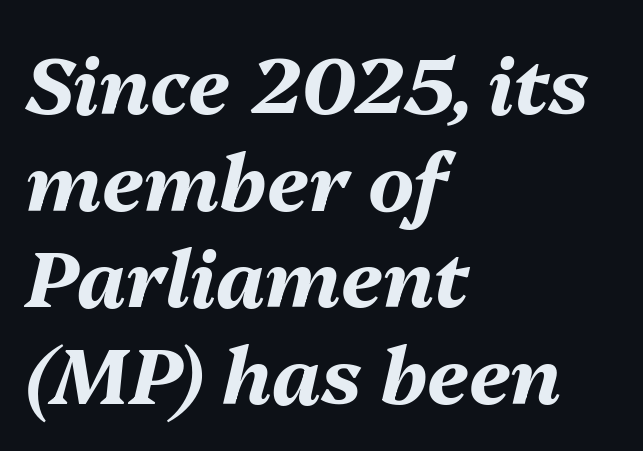
{"italic": "yes", "lean": "right", "slant_degrees": 13, "bold": "yes", "weight": "bold", "width": "normal", "stroke_contrast": "medium", "x_height": "medium", "monospaced": "no", "underline": "no", "align": "left", "line_spacing_ratio": 1.24, "letter_spacing": "normal", "letter_spacing_em": 0.0, "glyph_px": 78}
